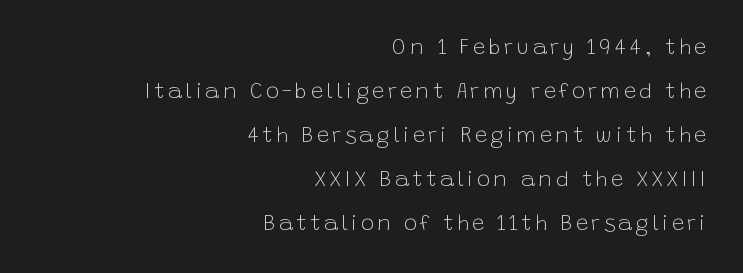
Q: Is the text bold? A: No.
Q: Is the text italic (slanted)? A: No, it is upright.
Q: Is the text underlined? A: No.
Q: How is the paragraph aligned? A: Right-aligned.
Q: Is the spacing between lines tight, normal or loose? A: Loose.
